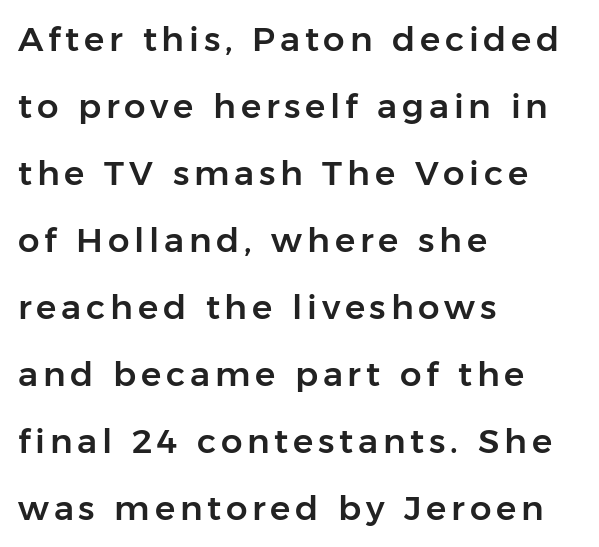
The image shows 34 px sans-serif type, upright; set left-aligned, loose line spacing (1.97x), not underlined; low stroke contrast and a medium x-height.
